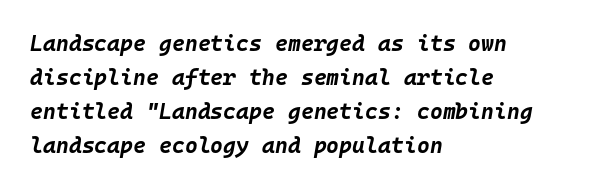
{"italic": "yes", "lean": "right", "slant_degrees": 10, "bold": "yes", "underline": "no", "align": "left", "line_spacing": "normal", "line_spacing_ratio": 1.54, "letter_spacing": "normal", "letter_spacing_em": 0.0, "glyph_px": 22}
